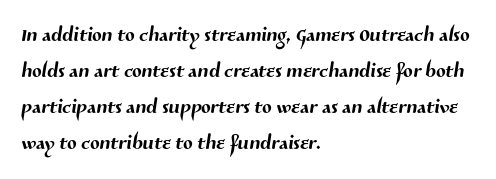
Q: Is the typeface a serif or a sans-serif typeface? A: Sans-serif.
Q: Is the text underlined? A: No.
Q: How is the paragraph aligned? A: Left-aligned.
Q: Is the spacing between letters normal or unusually wide? A: Normal.
Q: Is the spacing between lines tight, normal or loose? A: Normal.
Q: Width (condensed, normal, or wide)? A: Normal.
Q: Stroke contrast? A: Medium.
Q: x-height? A: Medium.
Q: Monospaced? A: No.
